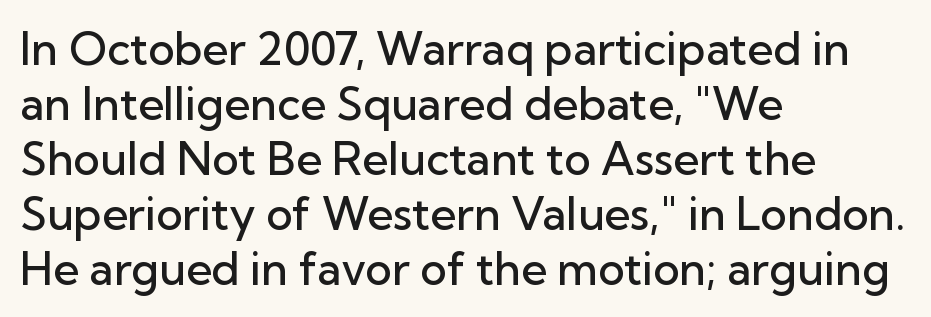
{"serif": "no", "italic": "no", "bold": "semi", "weight": "semibold", "width": "normal", "stroke_contrast": "low", "x_height": "medium", "monospaced": "no", "underline": "no", "align": "left", "line_spacing_ratio": 1.22, "letter_spacing": "normal", "letter_spacing_em": 0.0, "glyph_px": 45}
